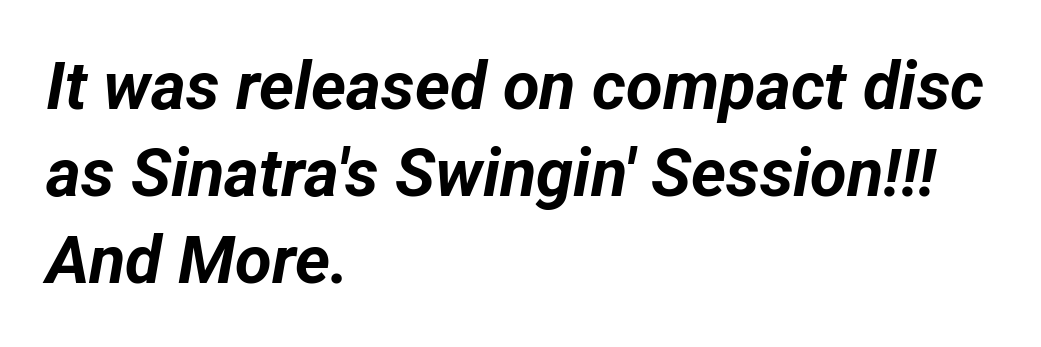
Q: Is the text bold? A: Yes.
Q: Is the text italic (slanted)? A: Yes, it leans right by about 12 degrees.
Q: Is the text underlined? A: No.
Q: How is the paragraph aligned? A: Left-aligned.
Q: Is the spacing between letters normal or unusually wide? A: Normal.
Q: Is the spacing between lines tight, normal or loose? A: Normal.
Q: Width (condensed, normal, or wide)? A: Normal.
Q: Stroke contrast? A: Low.
Q: x-height? A: Medium.
Q: Monospaced? A: No.
